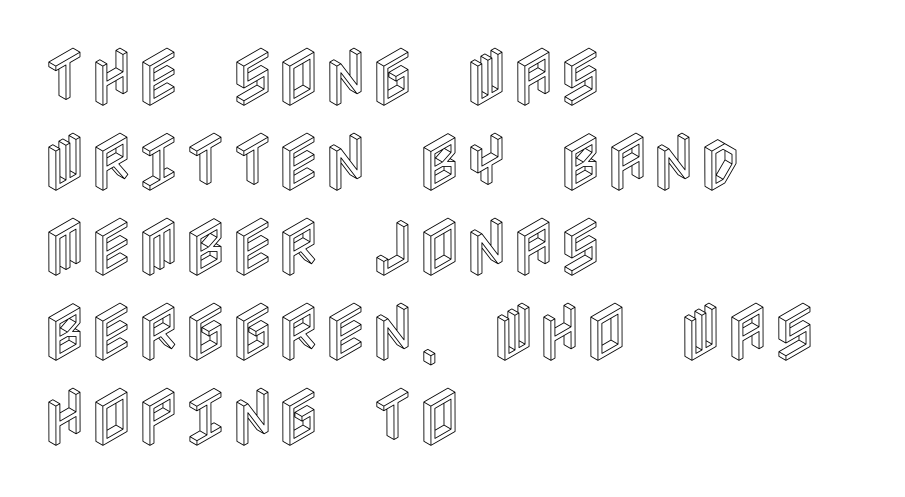
Just letters on the line, the space beneath them empty. Compared with typical paragraphs, the rows here are spaced about the same. A typesetter would call this zero additional tracking. Style check: upright. If you drew a ruler down the left edge, every line would touch it.
